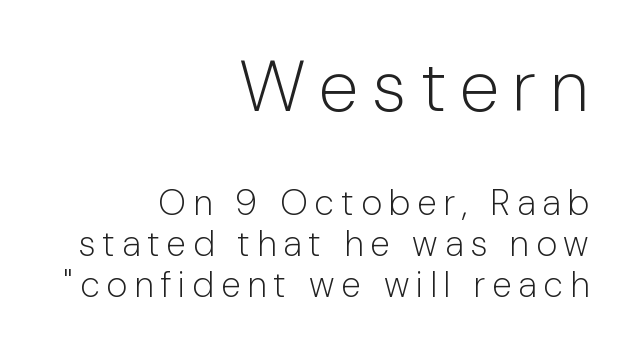
The letters advance in unequal steps, a hallmark of proportional type. Unmarked baselines from the first word to the last. The block of text is dense from top to bottom, with scant space between rows. The characters are drawn with everyday or finer stroke widths. Classification — sans serif. Reading down the block, your eye finds every line finishing at a fixed right position.
